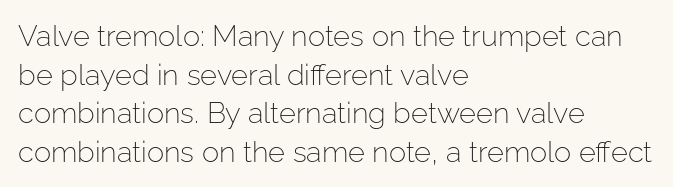
Q: Is the text bold? A: No.
Q: Is the text italic (slanted)? A: No, it is upright.
Q: Is the typeface a serif or a sans-serif typeface? A: Sans-serif.
Q: Is the text underlined? A: No.
Q: How is the paragraph aligned? A: Left-aligned.
Q: Is the spacing between letters normal or unusually wide? A: Normal.
Q: Is the spacing between lines tight, normal or loose? A: Normal.
Q: Width (condensed, normal, or wide)? A: Normal.
Q: Stroke contrast? A: Low.
Q: x-height? A: Medium.
Q: Monospaced? A: No.
